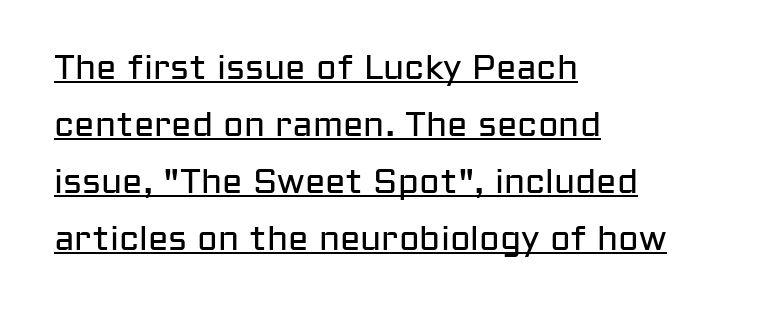
The image shows 34 px regular-weight sans-serif type, upright; set left-aligned, normal line spacing (1.68x), normal letter spacing, underlined; low stroke contrast and a medium x-height.
